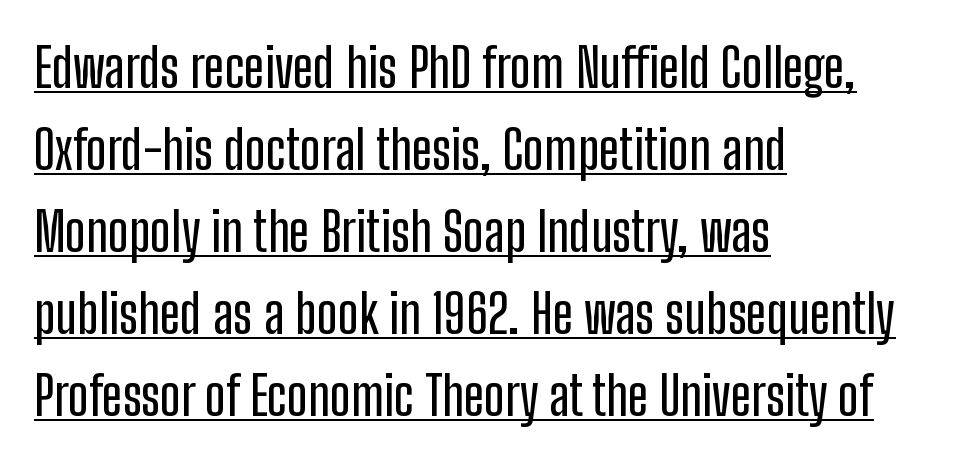
Q: Is the text italic (slanted)? A: No, it is upright.
Q: Is the typeface a serif or a sans-serif typeface? A: Sans-serif.
Q: Is the text underlined? A: Yes.
Q: How is the paragraph aligned? A: Left-aligned.
Q: Is the spacing between letters normal or unusually wide? A: Normal.
Q: Is the spacing between lines tight, normal or loose? A: Normal.
Q: Width (condensed, normal, or wide)? A: Condensed.
Q: Stroke contrast? A: Low.
Q: x-height? A: Medium.
Q: Monospaced? A: No.
